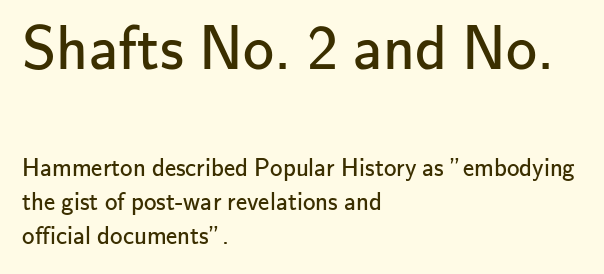
{"serif": "no", "italic": "no", "bold": "no", "weight": "regular", "width": "normal", "stroke_contrast": "low", "x_height": "small", "monospaced": "no", "underline": "no", "align": "left", "line_spacing": "normal", "line_spacing_ratio": 1.37, "letter_spacing": "normal", "letter_spacing_em": 0.0, "larger_block": "first", "size_ratio": 2.48, "glyph_px": 62}
